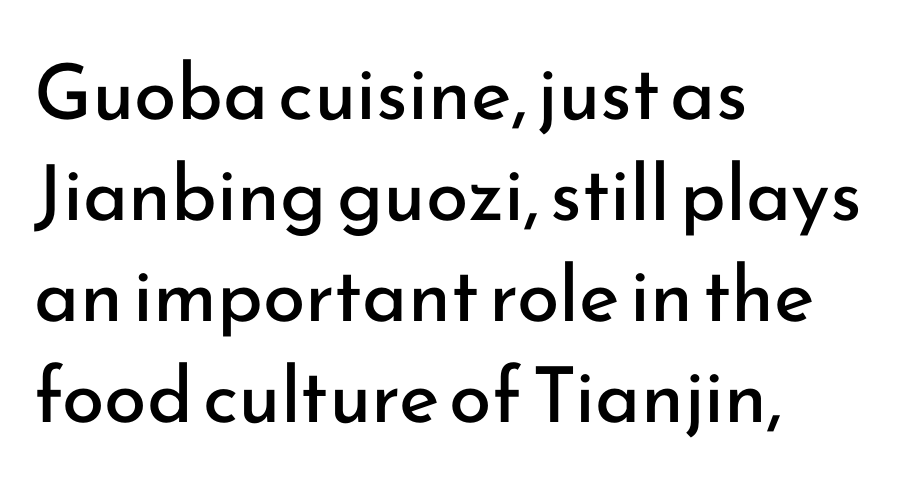
{"serif": "no", "italic": "no", "bold": "no", "weight": "regular", "width": "normal", "stroke_contrast": "low", "x_height": "small", "monospaced": "no", "underline": "no", "align": "left", "line_spacing": "normal", "line_spacing_ratio": 1.31, "letter_spacing": "normal", "letter_spacing_em": 0.0, "glyph_px": 77}
